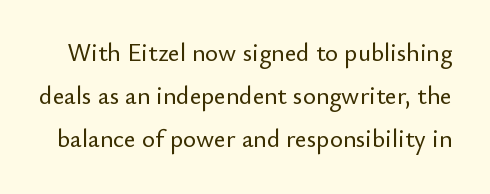
A typesetter would call this zero additional tracking. The string is rendered with underlining switched off. Is there any slant? The stems are plumb.
